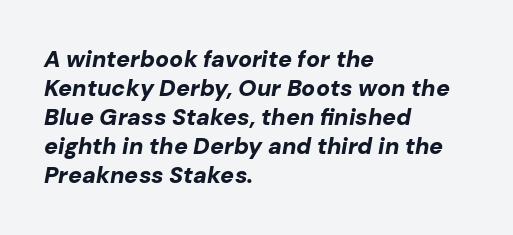
Q: Is the text bold? A: Yes.
Q: Is the text italic (slanted)? A: Yes, it leans right by about 10 degrees.
Q: Is the text underlined? A: No.
Q: How is the paragraph aligned? A: Left-aligned.
Q: Is the spacing between letters normal or unusually wide? A: Normal.
Q: Is the spacing between lines tight, normal or loose? A: Normal.
